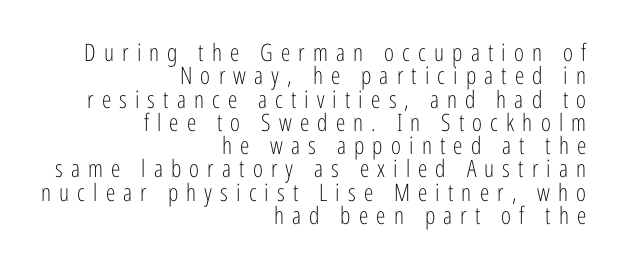
Q: Is the text bold? A: No.
Q: Is the text italic (slanted)? A: No, it is upright.
Q: Is the text underlined? A: No.
Q: How is the paragraph aligned? A: Right-aligned.
Q: Is the spacing between letters normal or unusually wide? A: Unusually wide.
Q: Is the spacing between lines tight, normal or loose? A: Tight.
